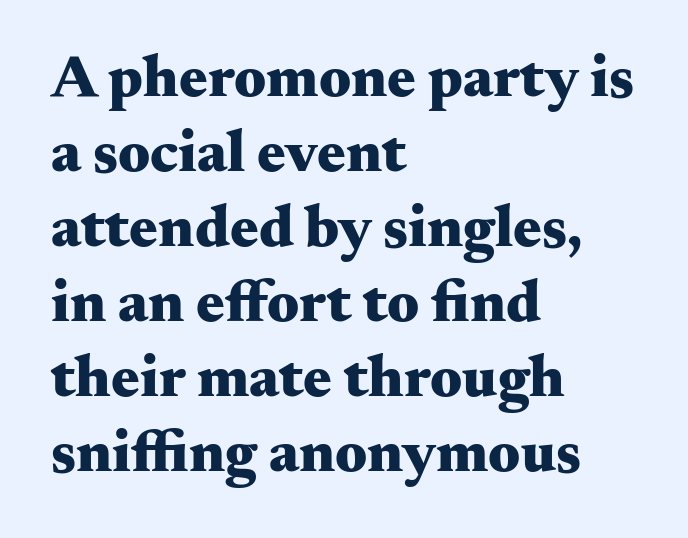
Q: Is the text bold? A: Yes.
Q: Is the text italic (slanted)? A: No, it is upright.
Q: Is the typeface a serif or a sans-serif typeface? A: Serif.
Q: Is the text underlined? A: No.
Q: How is the paragraph aligned? A: Left-aligned.
Q: Is the spacing between letters normal or unusually wide? A: Normal.
Q: Is the spacing between lines tight, normal or loose? A: Normal.
Q: Width (condensed, normal, or wide)? A: Wide.
Q: Stroke contrast? A: Medium.
Q: x-height? A: Small.
Q: Monospaced? A: No.
